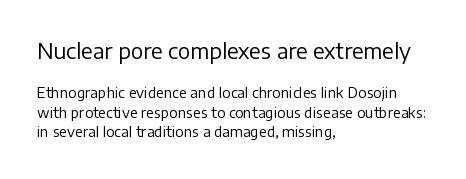
The font sits on the lighter half of the weight spectrum, regular included. The gaps between neighbouring characters are ordinary and unremarkable. Here the first block reads like a headline and the second like body copy. This sample is left-justified, so line endings fall wherever the words run out.
